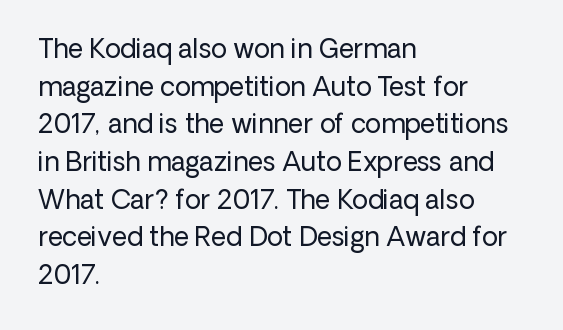
This sample is left-justified, so line endings fall wherever the words run out. Short note: letters normally spaced. These lines were composed using upright roman letters. Nothing heavy about these letters — not bold at all. The glyphs are unaccompanied by any horizontal stroke below them. Quick note: interline space is typical.
